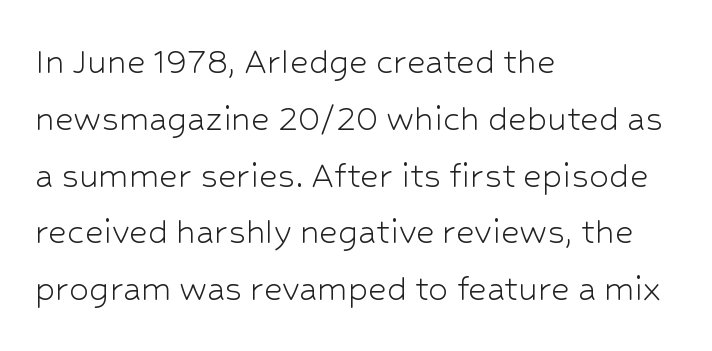
Check where the strokes stop: nothing finishes them off — pure sans. The type is set solid horizontally, with unmodified tracking. The lettering stays uniformly vertical, giving the passage a roman look. The zone under the glyphs is completely vacant. Proportional: the letters do not fall into vertical columns.
